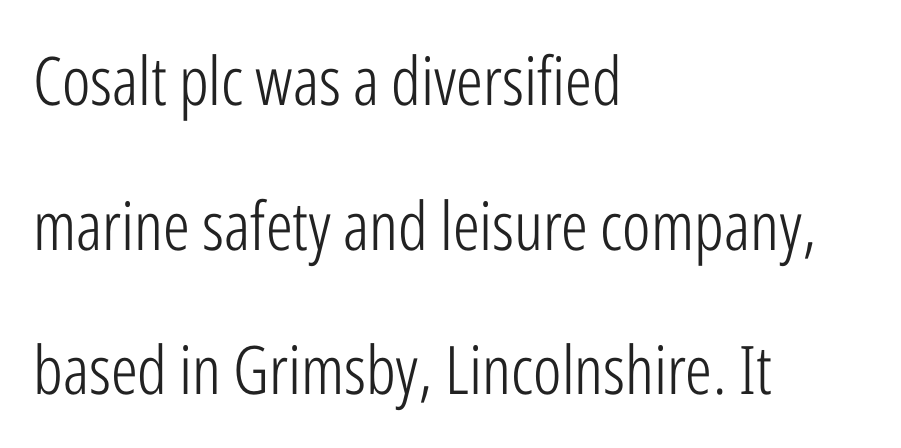
The image shows 67 px light, condensed sans-serif type, upright; set left-aligned, loose line spacing (2.16x), normal letter spacing, not underlined; low stroke contrast and a medium x-height.
